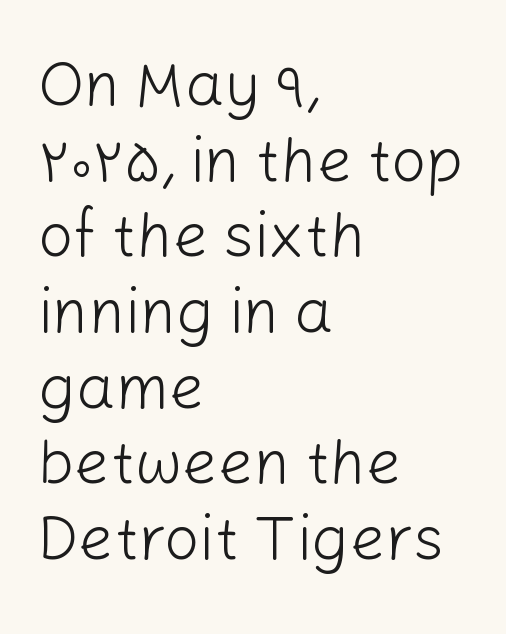
These lines are rendered in a variable-pitch font. Leftover space on each line is placed entirely after the last word. Font category for this specimen: sans-serif. Descenders are the only things crossing below the line.
